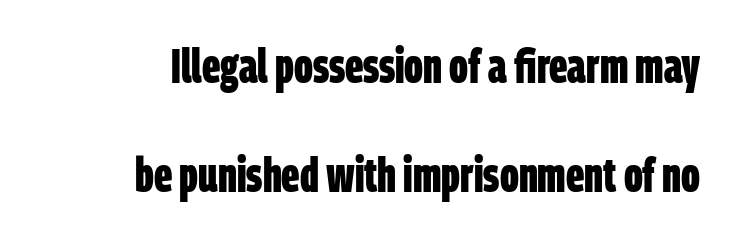
{"serif": "no", "bold": "yes", "weight": "bold", "width": "condensed", "stroke_contrast": "low", "x_height": "large", "monospaced": "no", "underline": "no", "line_spacing": "loose", "line_spacing_ratio": 2.27, "letter_spacing": "normal", "letter_spacing_em": 0.0, "glyph_px": 48}
